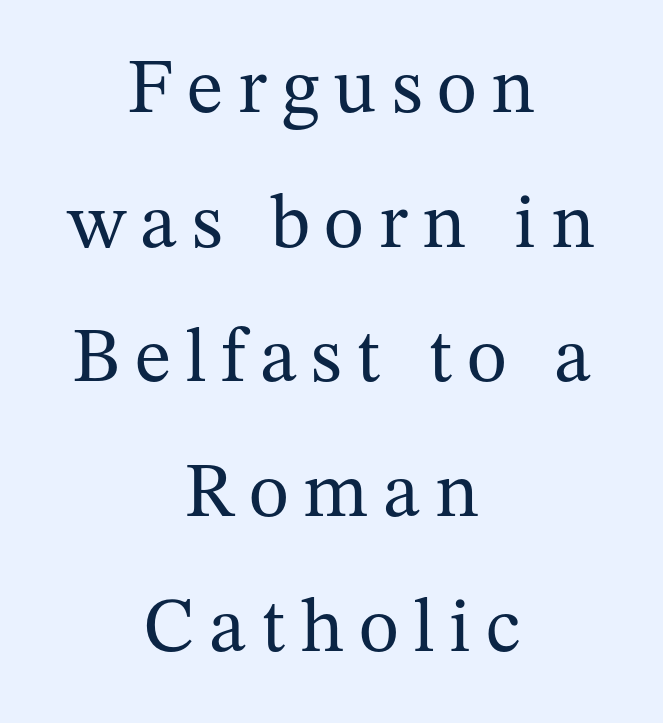
The image shows 77 px regular-weight serif type, upright; set centered, line spacing 1.75x, not underlined; medium stroke contrast and a medium x-height.
